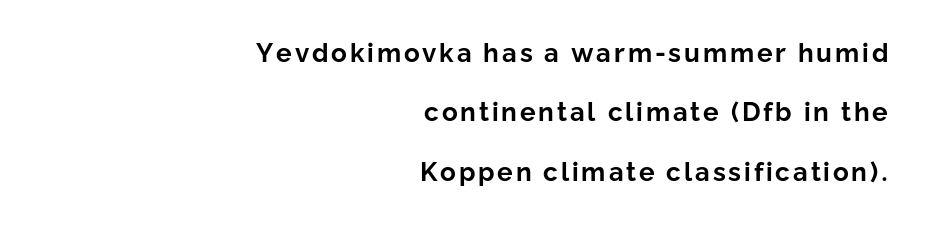
The image shows 26 px bold type, upright; set right-aligned, loose line spacing (2.28x), not underlined.
